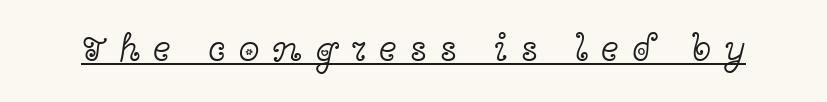
{"serif": "yes", "italic": "no", "bold": "no", "weight": "light", "width": "wide", "x_height": "medium", "monospaced": "no", "underline": "yes", "letter_spacing": "wide", "letter_spacing_em": 0.34, "glyph_px": 38}
